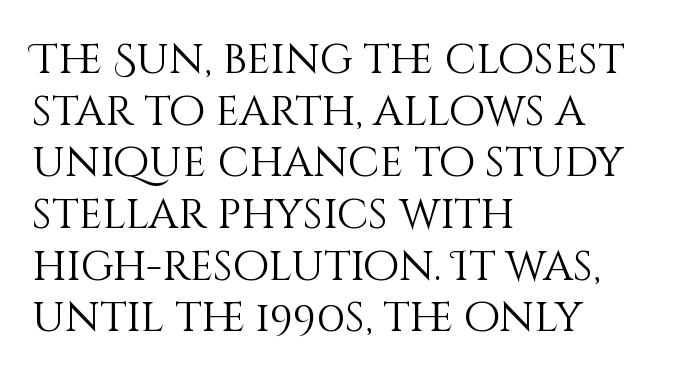
Letters rest on an invisible, unmarked baseline. The typesetter chose a ragged-right arrangement here. The specimen reads as upright at a glance. Note the varied advance widths — an 'i' is clearly narrower than an 'm'.
